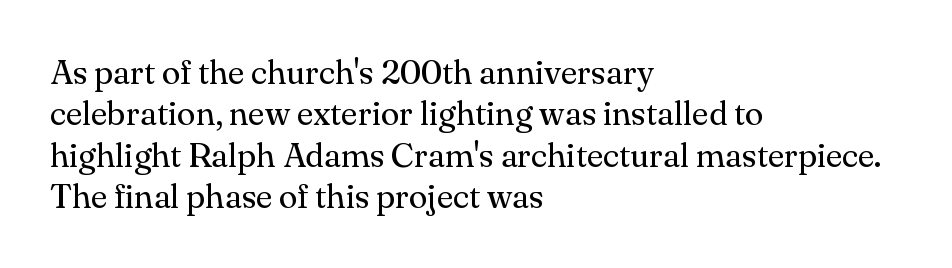
Q: Is the text bold? A: No.
Q: Is the text italic (slanted)? A: No, it is upright.
Q: Is the typeface a serif or a sans-serif typeface? A: Serif.
Q: Is the text underlined? A: No.
Q: How is the paragraph aligned? A: Left-aligned.
Q: Is the spacing between letters normal or unusually wide? A: Normal.
Q: Width (condensed, normal, or wide)? A: Normal.
Q: Stroke contrast? A: Medium.
Q: x-height? A: Small.
Q: Monospaced? A: No.
